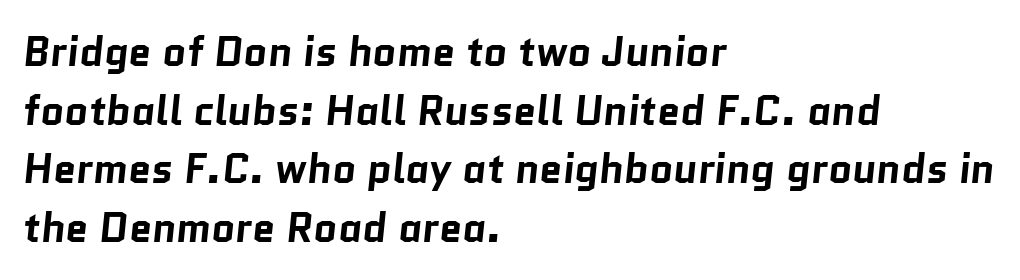
Nothing sits at the stroke ends, so this counts as sans-serif. The glyphs have the mass of a bold cut. Words appear dense and cohesive because spacing is normal. The baseline area is clear.
